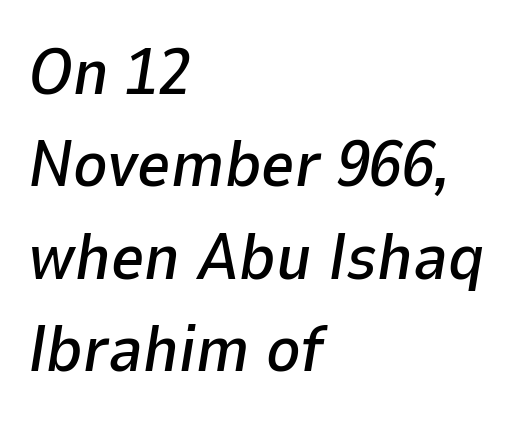
{"italic": "yes", "lean": "right", "slant_degrees": 9, "width": "normal", "stroke_contrast": "low", "x_height": "medium", "monospaced": "no", "underline": "no", "align": "left", "line_spacing": "normal", "line_spacing_ratio": 1.42, "letter_spacing": "normal", "letter_spacing_em": 0.0, "glyph_px": 65}
